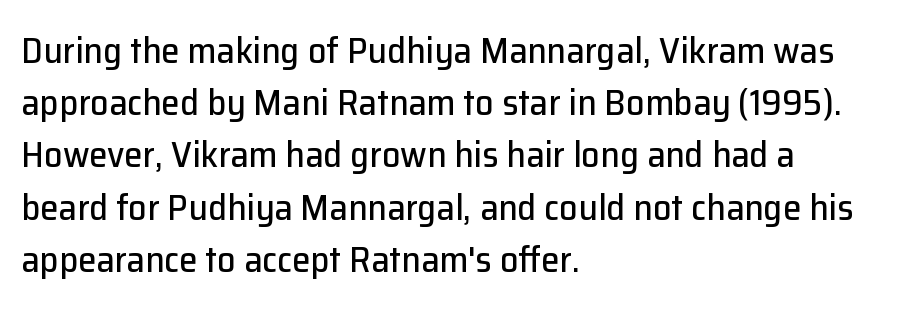
Q: Is the text italic (slanted)? A: No, it is upright.
Q: Is the typeface a serif or a sans-serif typeface? A: Sans-serif.
Q: Is the text underlined? A: No.
Q: How is the paragraph aligned? A: Left-aligned.
Q: Is the spacing between letters normal or unusually wide? A: Normal.
Q: Is the spacing between lines tight, normal or loose? A: Normal.
Q: Width (condensed, normal, or wide)? A: Normal.
Q: Stroke contrast? A: Low.
Q: x-height? A: Medium.
Q: Monospaced? A: No.
